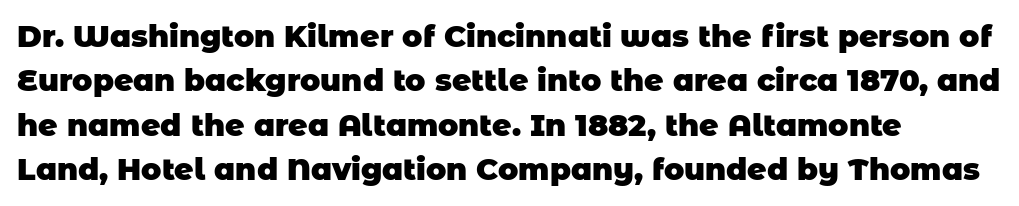
{"serif": "no", "bold": "yes", "weight": "heavy", "width": "normal", "stroke_contrast": "low", "x_height": "large", "monospaced": "no", "underline": "no", "align": "left", "line_spacing": "normal", "line_spacing_ratio": 1.48, "letter_spacing": "normal", "letter_spacing_em": 0.0, "glyph_px": 30}
